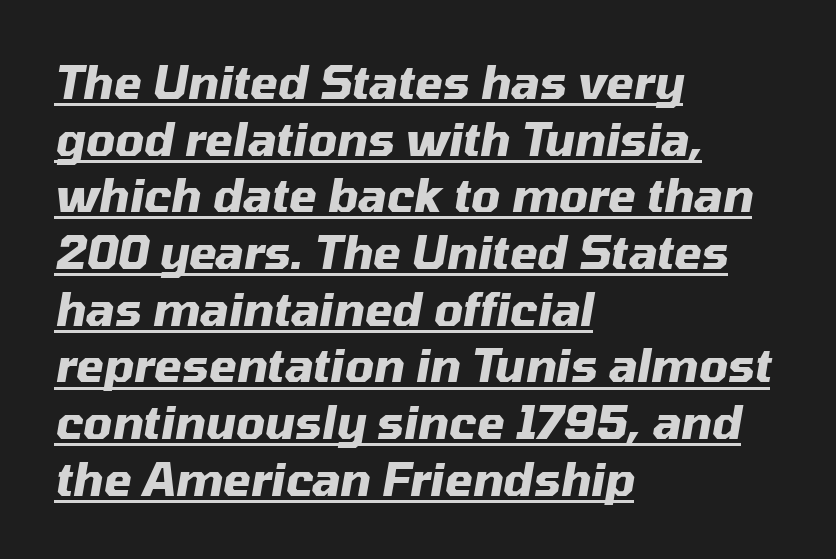
The image shows 45 px heavy type, italic (leaning right); set left-aligned, normal line spacing (1.26x), normal letter spacing, underlined; medium stroke contrast and a medium x-height.
